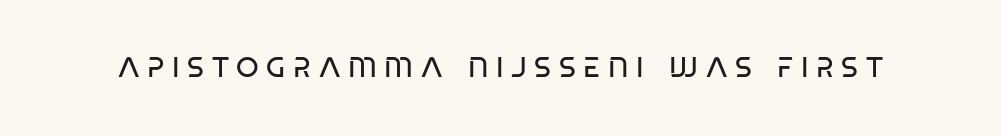
The image shows 29 px regular-weight, condensed sans-serif type; set unusually wide letter spacing (+0.26 em), not underlined; low stroke contrast and a large x-height.
